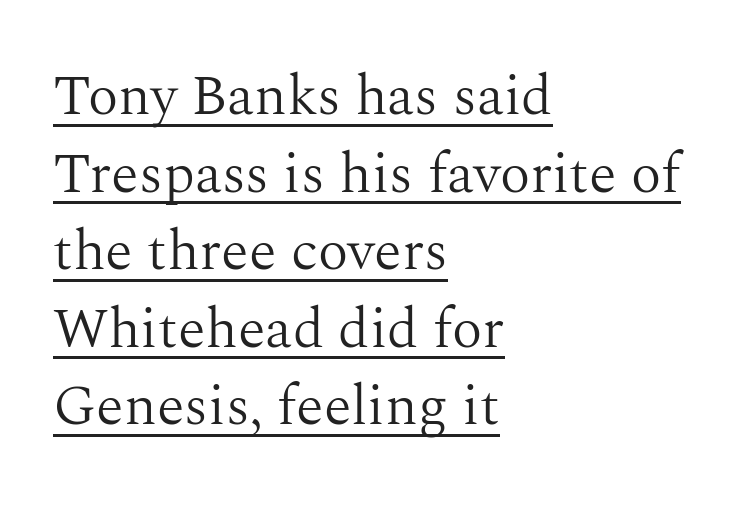
Q: Is the text bold? A: No.
Q: Is the text italic (slanted)? A: No, it is upright.
Q: Is the typeface a serif or a sans-serif typeface? A: Serif.
Q: Is the text underlined? A: Yes.
Q: How is the paragraph aligned? A: Left-aligned.
Q: Is the spacing between letters normal or unusually wide? A: Normal.
Q: Is the spacing between lines tight, normal or loose? A: Normal.
Q: Width (condensed, normal, or wide)? A: Normal.
Q: Stroke contrast? A: Medium.
Q: x-height? A: Medium.
Q: Monospaced? A: No.
